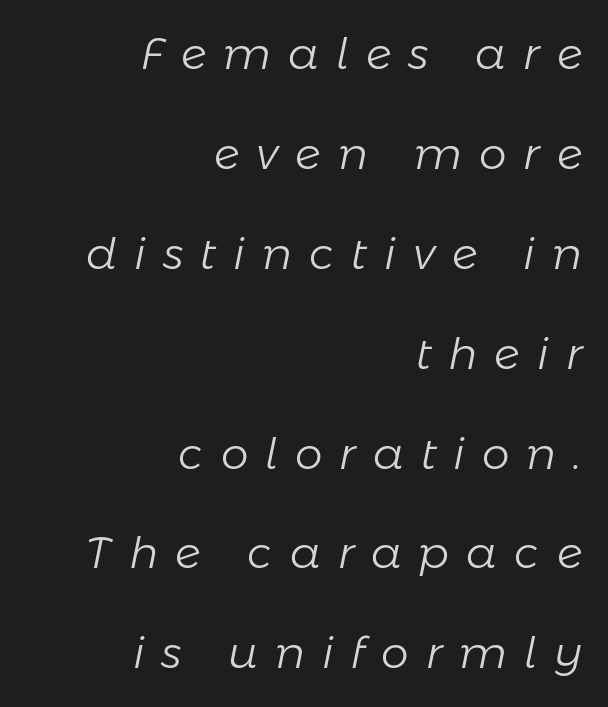
You could not count columns in this text — the font is proportionally spaced. This block would shrink considerably if given ordinary leading; it's expanded now. The typography opts for an oblique posture over an upright one. The characters are drawn with everyday or finer stroke widths. This sample uses expanded letter spacing, leaving extra air between glyphs.
